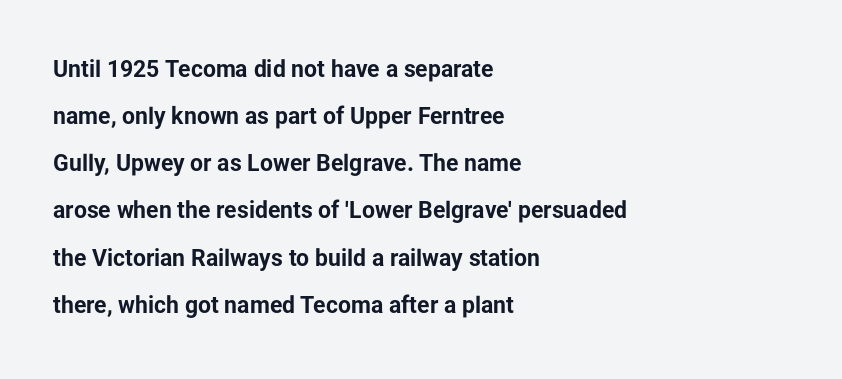
The image shows 23 px bold type, upright; set left-aligned, loose line spacing (2.05x), normal letter spacing, not underlined.
